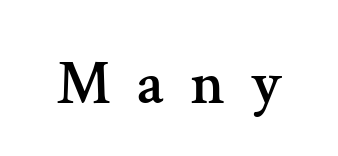
The image shows 62 px serif type, upright; set unusually wide letter spacing (+0.41 em), not underlined; medium stroke contrast and a medium x-height.
